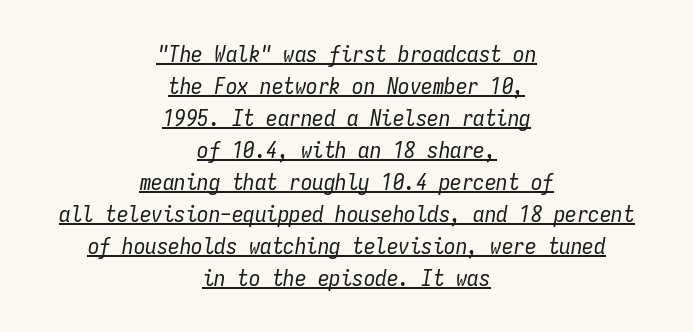
Q: Is the text bold? A: No.
Q: Is the text italic (slanted)? A: Yes, it leans right by about 9 degrees.
Q: Is the text underlined? A: Yes.
Q: How is the paragraph aligned? A: Centered.
Q: Is the spacing between letters normal or unusually wide? A: Normal.
Q: Is the spacing between lines tight, normal or loose? A: Normal.
